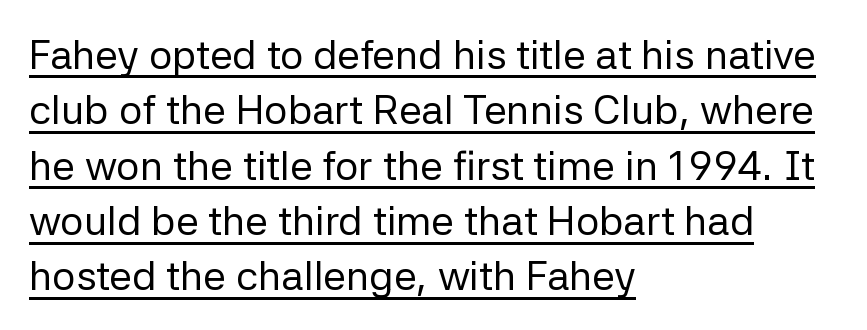
{"serif": "no", "italic": "no", "bold": "no", "weight": "regular", "width": "normal", "stroke_contrast": "low", "x_height": "medium", "monospaced": "no", "underline": "yes", "align": "left", "line_spacing": "normal", "line_spacing_ratio": 1.35, "letter_spacing": "normal", "letter_spacing_em": 0.0, "glyph_px": 41}
